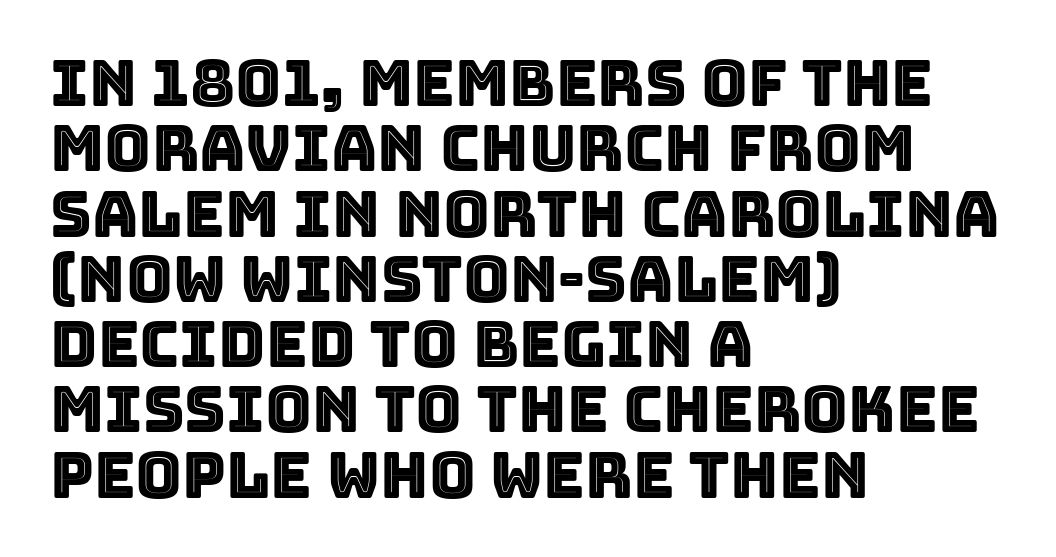
These lines are rendered in a variable-pitch font. Observe the ordinary spacing: letters are neighbours, not strangers. A clean baseline with only descenders dipping below it. Closely set lines give the paragraph a compact silhouette. Posture: vertical. Compared with a centered layout, this one pins lines to the left instead.
